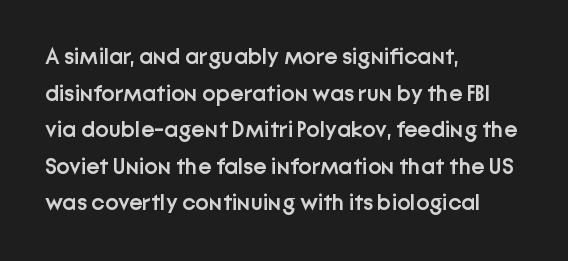
The image shows 23 px text type, upright; set left-aligned, normal line spacing (1.59x), normal letter spacing, not underlined.
